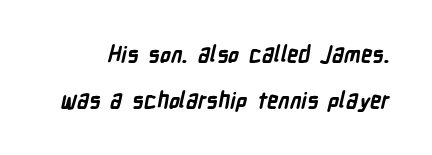
Q: Is the text bold? A: Yes.
Q: Is the text underlined? A: No.
Q: Is the spacing between letters normal or unusually wide? A: Normal.
Q: Is the spacing between lines tight, normal or loose? A: Loose.
